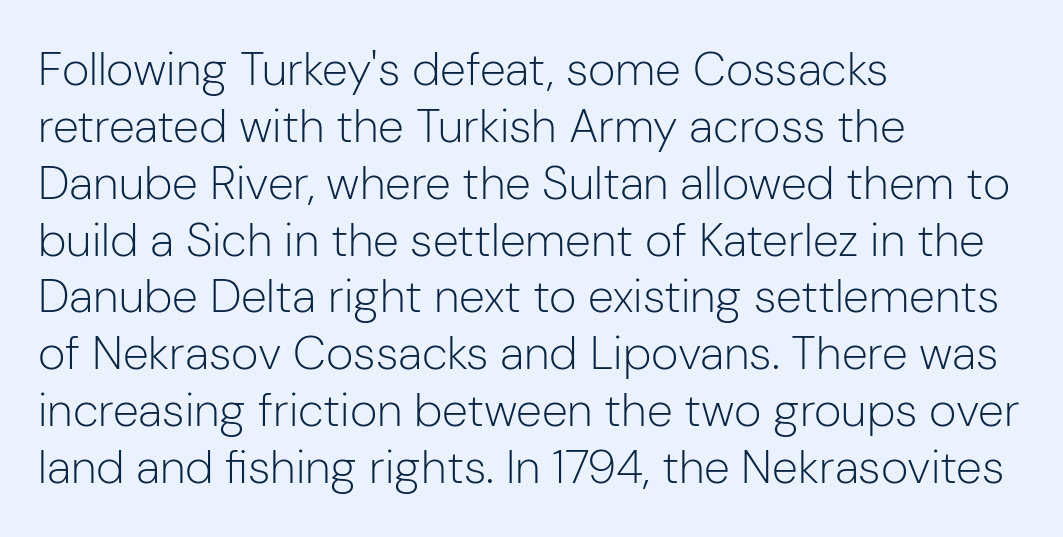
{"serif": "no", "italic": "no", "bold": "no", "weight": "light", "width": "normal", "stroke_contrast": "low", "x_height": "medium", "monospaced": "no", "underline": "no", "align": "left", "line_spacing_ratio": 1.21, "letter_spacing": "normal", "letter_spacing_em": 0.0, "glyph_px": 47}
